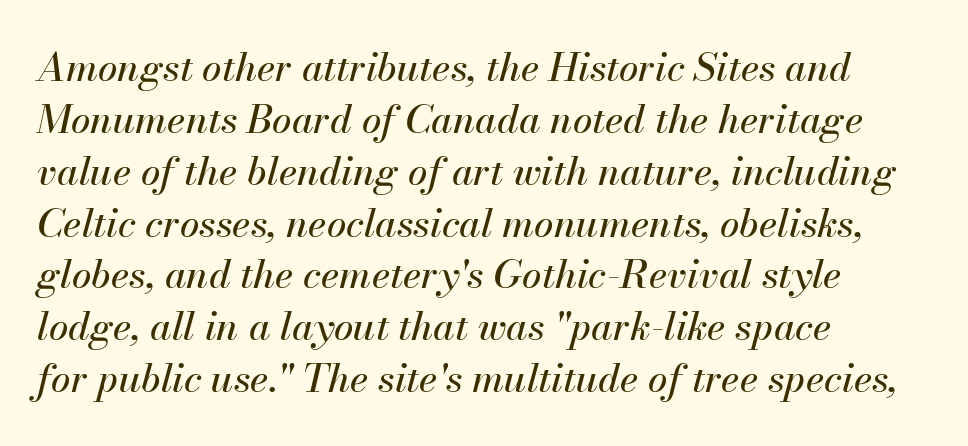
{"italic": "yes", "lean": "right", "slant_degrees": 13, "width": "normal", "stroke_contrast": "medium", "x_height": "small", "monospaced": "no", "underline": "no", "align": "left", "line_spacing": "normal", "line_spacing_ratio": 1.33, "letter_spacing": "normal", "letter_spacing_em": 0.0, "glyph_px": 39}
